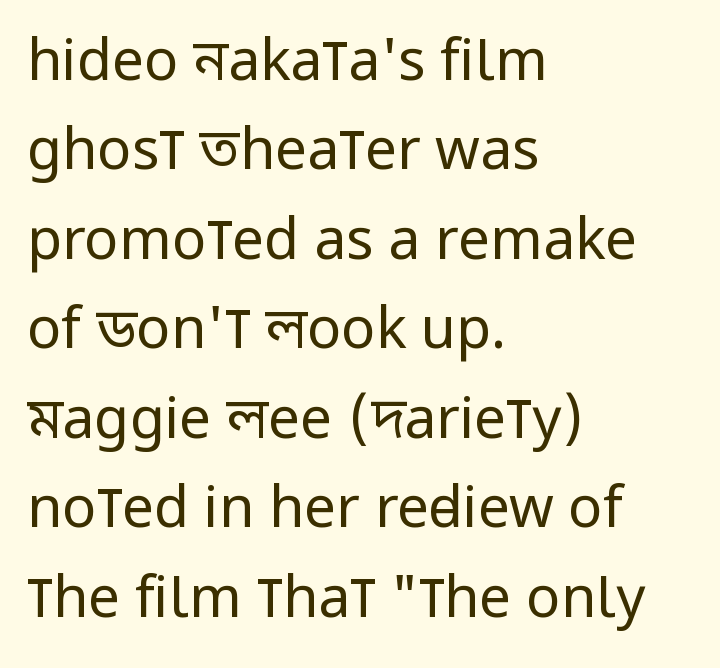
{"serif": "no", "italic": "no", "bold": "no", "weight": "regular", "width": "condensed", "stroke_contrast": "low", "x_height": "large", "monospaced": "no", "underline": "no", "align": "left", "line_spacing": "normal", "line_spacing_ratio": 1.57, "letter_spacing": "normal", "letter_spacing_em": 0.0, "glyph_px": 57}
